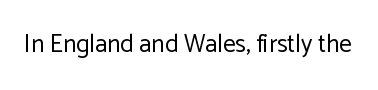
The image shows 25 px text type, upright; set normal letter spacing, not underlined.
